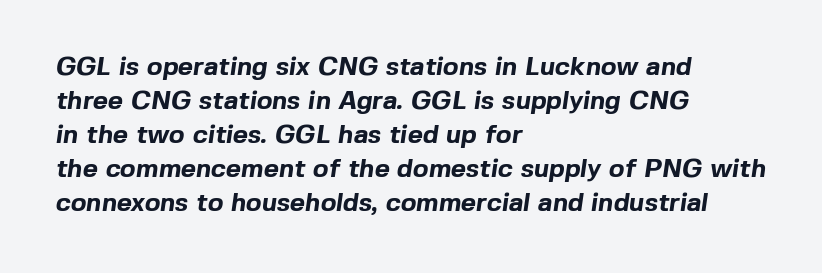
{"bold": "yes", "underline": "no", "align": "left", "line_spacing": "normal", "line_spacing_ratio": 1.31, "letter_spacing": "normal", "letter_spacing_em": 0.0, "glyph_px": 26}
